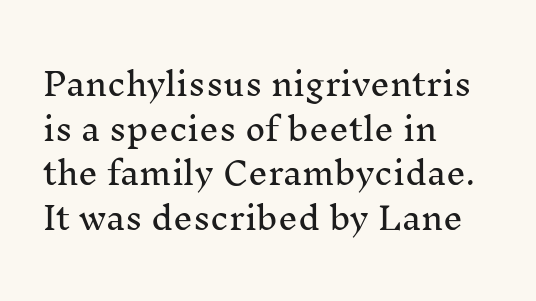
{"serif": "yes", "italic": "no", "width": "normal", "stroke_contrast": "medium", "x_height": "medium", "monospaced": "no", "underline": "no", "align": "left", "line_spacing": "normal", "line_spacing_ratio": 1.44, "letter_spacing": "normal", "letter_spacing_em": 0.0, "glyph_px": 31}
